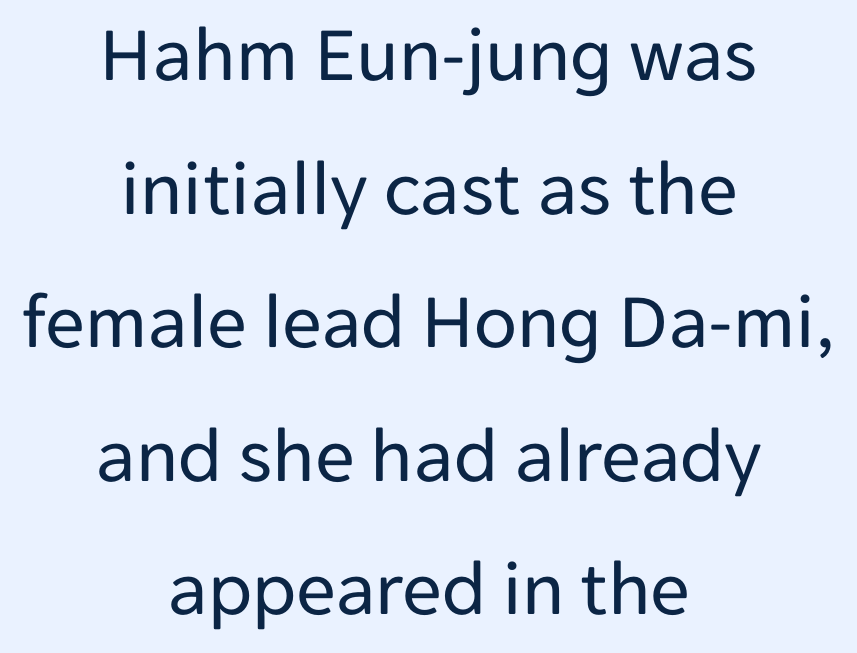
A roman cut, with each character standing at attention. The face looks like a standard text weight, possibly lighter. Layout note: lines centered. The letters advance in unequal steps, a hallmark of proportional type.
